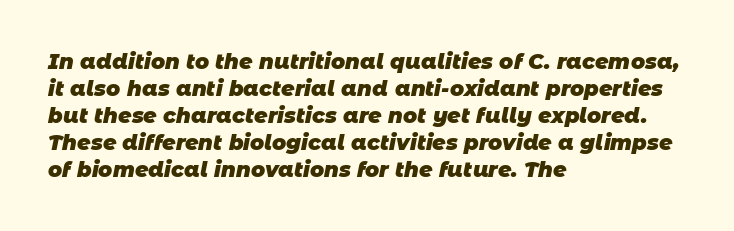
Q: Is the text bold? A: Yes.
Q: Is the text underlined? A: No.
Q: How is the paragraph aligned? A: Left-aligned.
Q: Is the spacing between letters normal or unusually wide? A: Normal.
Q: Is the spacing between lines tight, normal or loose? A: Normal.
